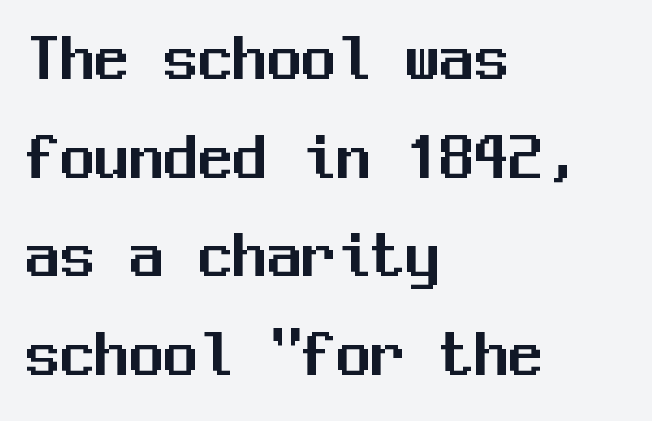
Q: Is the text italic (slanted)? A: No, it is upright.
Q: Is the typeface a serif or a sans-serif typeface? A: Sans-serif.
Q: Is the text underlined? A: No.
Q: How is the paragraph aligned? A: Left-aligned.
Q: Is the spacing between letters normal or unusually wide? A: Normal.
Q: Is the spacing between lines tight, normal or loose? A: Normal.
Q: Width (condensed, normal, or wide)? A: Normal.
Q: Stroke contrast? A: Medium.
Q: x-height? A: Medium.
Q: Monospaced? A: Yes.
